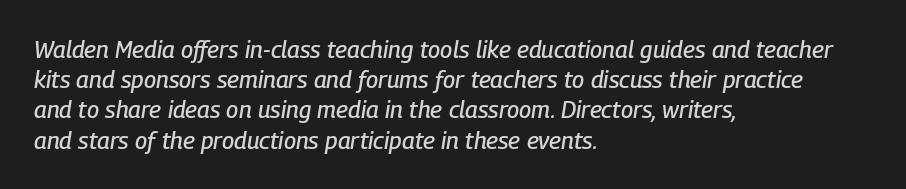
{"italic": "yes", "lean": "right", "slant_degrees": 9, "underline": "no", "align": "left", "line_spacing": "normal", "line_spacing_ratio": 1.26, "letter_spacing": "normal", "letter_spacing_em": 0.0, "glyph_px": 24}
